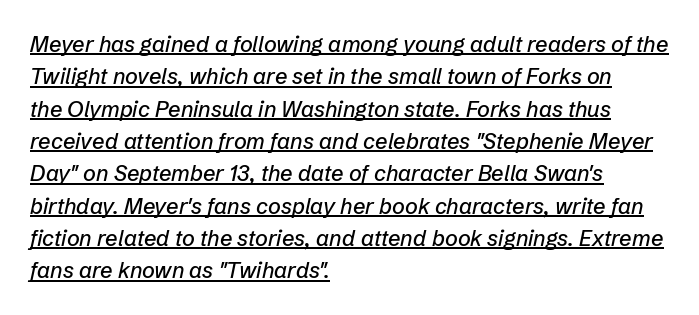
{"italic": "yes", "lean": "right", "slant_degrees": 12, "underline": "yes", "align": "left", "line_spacing": "normal", "line_spacing_ratio": 1.47, "letter_spacing": "normal", "letter_spacing_em": 0.0, "glyph_px": 22}
